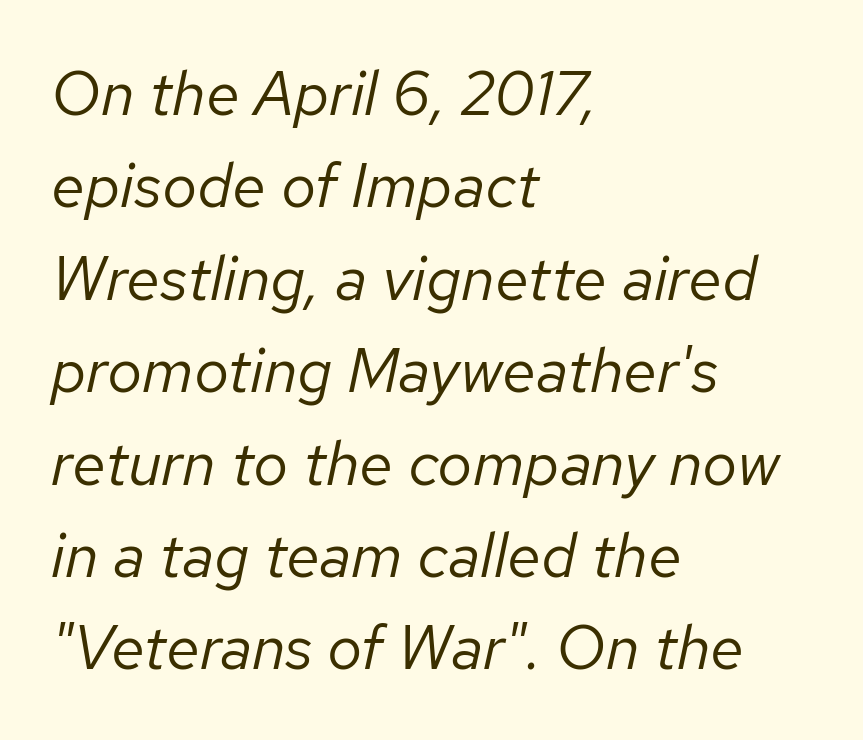
The space beneath each line is pristine and unruled. Each new line begins a customary step beneath the previous one. The rag falls on the right side of this text block. The lettering tilts uniformly, giving the passage an italic look. Here the glyphs are tracked normally, forming tight word shapes. The rendering uses natural spacing where letterforms have individual widths.
